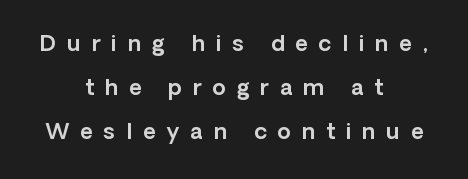
Plain, unruled lines of type. Observe the wide spacing: letters keep a clear distance from each other. Neither beginnings nor endings align; midpoints do. This sample uses an upright cut, with every glyph sitting square on the baseline.
